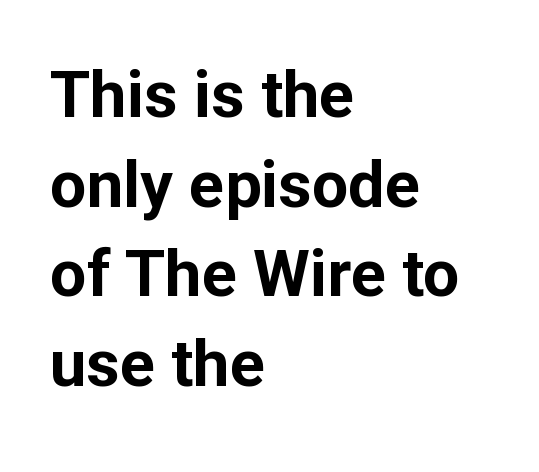
The image shows 65 px bold sans-serif type, upright; set left-aligned, normal line spacing (1.38x), normal letter spacing, not underlined; low stroke contrast and a medium x-height.
